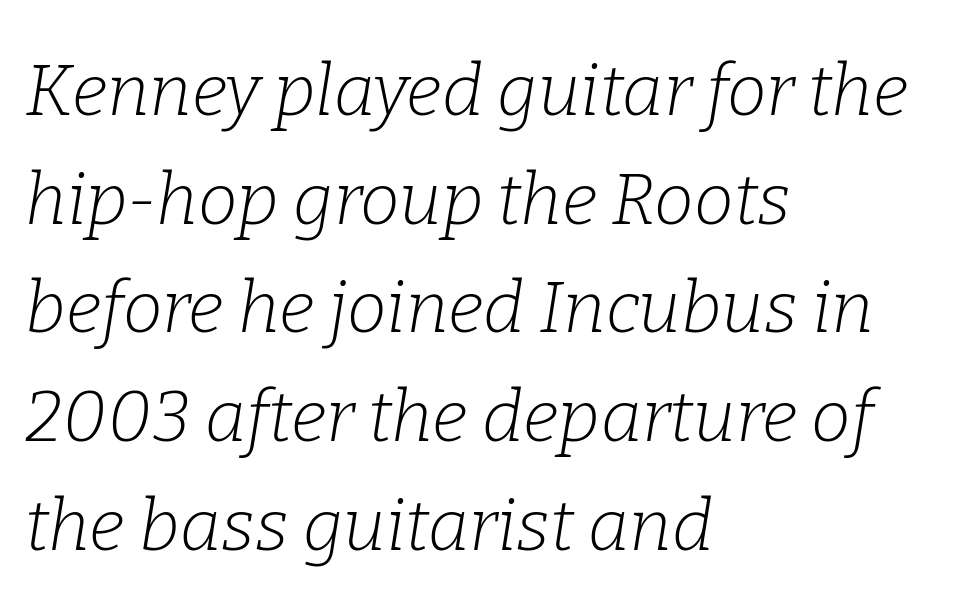
Q: Is the text bold? A: No.
Q: Is the text italic (slanted)? A: Yes, it leans right by about 9 degrees.
Q: Is the typeface a serif or a sans-serif typeface? A: Serif.
Q: Is the text underlined? A: No.
Q: How is the paragraph aligned? A: Left-aligned.
Q: Is the spacing between letters normal or unusually wide? A: Normal.
Q: Is the spacing between lines tight, normal or loose? A: Normal.
Q: Width (condensed, normal, or wide)? A: Normal.
Q: Stroke contrast? A: Low.
Q: x-height? A: Medium.
Q: Monospaced? A: No.
